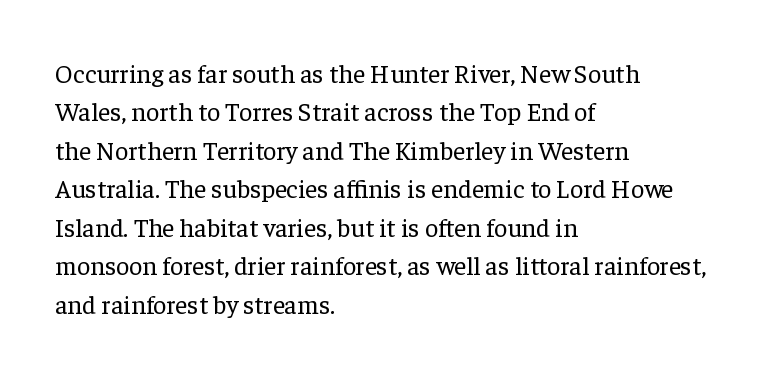
Q: Is the text bold? A: No.
Q: Is the text italic (slanted)? A: No, it is upright.
Q: Is the text underlined? A: No.
Q: How is the paragraph aligned? A: Left-aligned.
Q: Is the spacing between letters normal or unusually wide? A: Normal.
Q: Is the spacing between lines tight, normal or loose? A: Normal.
